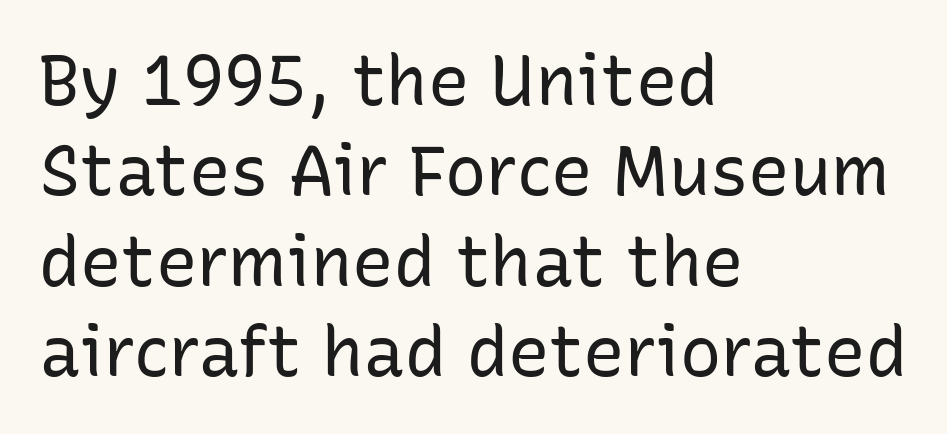
{"serif": "no", "italic": "no", "bold": "no", "weight": "regular", "width": "normal", "stroke_contrast": "low", "x_height": "medium", "monospaced": "no", "underline": "no", "align": "left", "line_spacing": "normal", "line_spacing_ratio": 1.31, "letter_spacing": "normal", "letter_spacing_em": 0.0, "glyph_px": 69}
